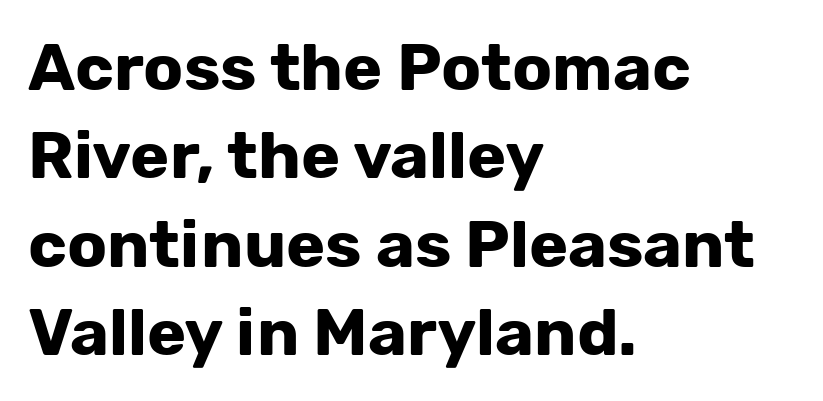
{"serif": "no", "italic": "no", "bold": "yes", "weight": "bold", "width": "normal", "stroke_contrast": "low", "x_height": "medium", "monospaced": "no", "underline": "no", "align": "left", "line_spacing": "normal", "line_spacing_ratio": 1.34, "letter_spacing": "normal", "letter_spacing_em": 0.0, "glyph_px": 66}
